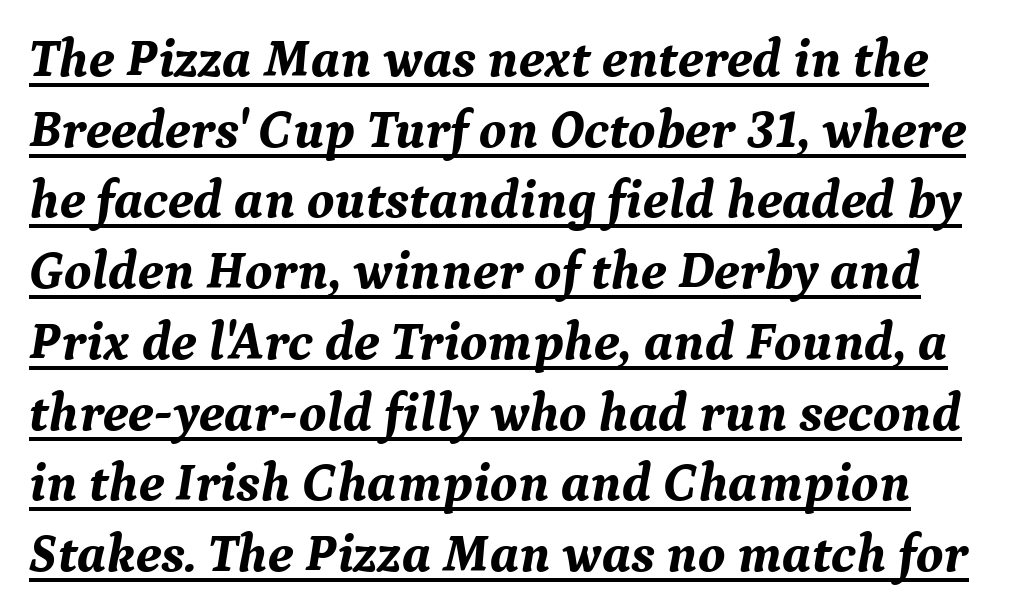
{"serif": "yes", "italic": "yes", "lean": "right", "slant_degrees": 9, "bold": "yes", "weight": "bold", "width": "normal", "stroke_contrast": "medium", "x_height": "medium", "monospaced": "no", "underline": "yes", "line_spacing": "normal", "line_spacing_ratio": 1.31, "letter_spacing": "normal", "letter_spacing_em": 0.0, "glyph_px": 54}
